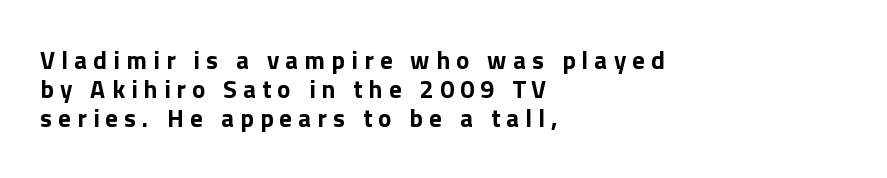
Q: Is the text bold? A: Yes.
Q: Is the text italic (slanted)? A: No, it is upright.
Q: Is the text underlined? A: No.
Q: How is the paragraph aligned? A: Left-aligned.
Q: Is the spacing between letters normal or unusually wide? A: Unusually wide.
